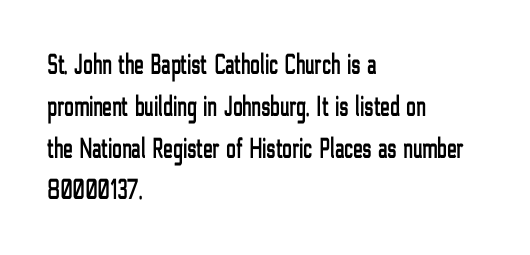
The image shows 29 px condensed sans-serif type, upright; set left-aligned, normal line spacing (1.44x), normal letter spacing, not underlined; low stroke contrast and a medium x-height.
